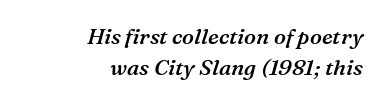
{"italic": "yes", "lean": "right", "slant_degrees": 16, "bold": "semi", "underline": "no", "align": "right", "line_spacing": "normal", "line_spacing_ratio": 1.41, "letter_spacing": "normal", "letter_spacing_em": 0.0, "glyph_px": 22}
